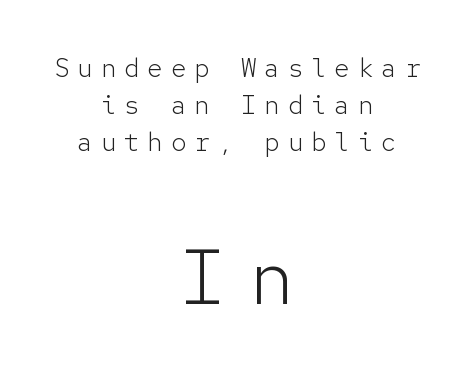
The image shows 78 px light sans-serif type, upright, monospaced; set centered, normal line spacing (1.43x), unusually wide letter spacing (+0.3 em), not underlined; the second (bottom) block is 3.0x larger; low stroke contrast and a medium x-height.
